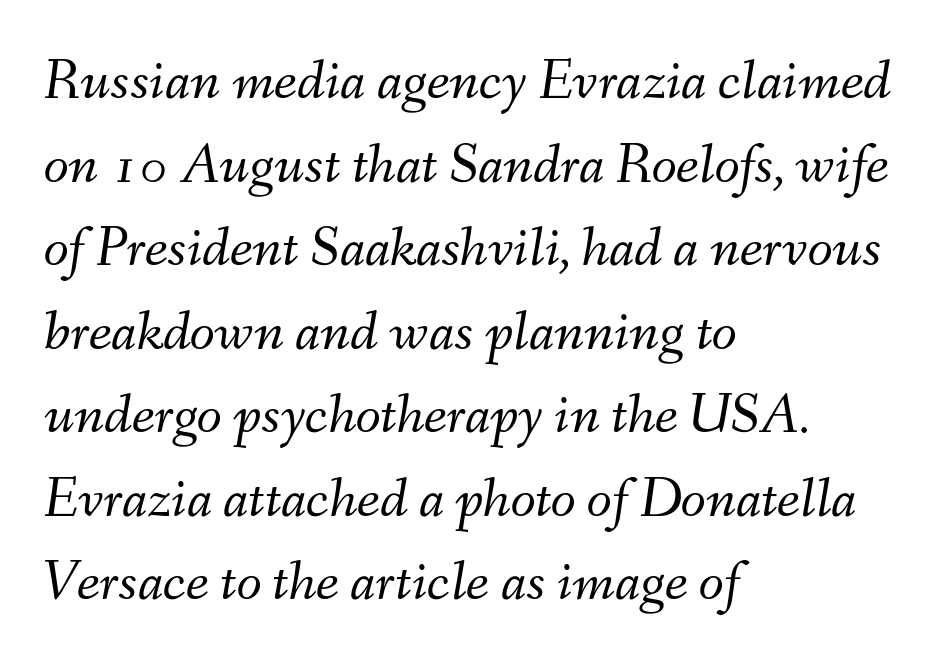
{"italic": "yes", "lean": "right", "slant_degrees": 9, "bold": "no", "weight": "light", "width": "normal", "stroke_contrast": "medium", "x_height": "small", "monospaced": "no", "underline": "no", "align": "left", "line_spacing": "normal", "line_spacing_ratio": 1.44, "letter_spacing": "normal", "letter_spacing_em": 0.0, "glyph_px": 58}
